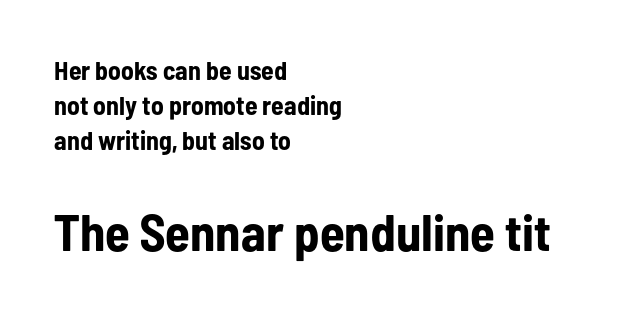
Note: no serifs on the glyphs. Bigger letters appear in the bottom chunk; the top chunk is reduced. Where is the straight margin? On the left. The letters sit at their default tracking, neither squeezed nor spread. Plenty of ink on the page — the face is bold.
